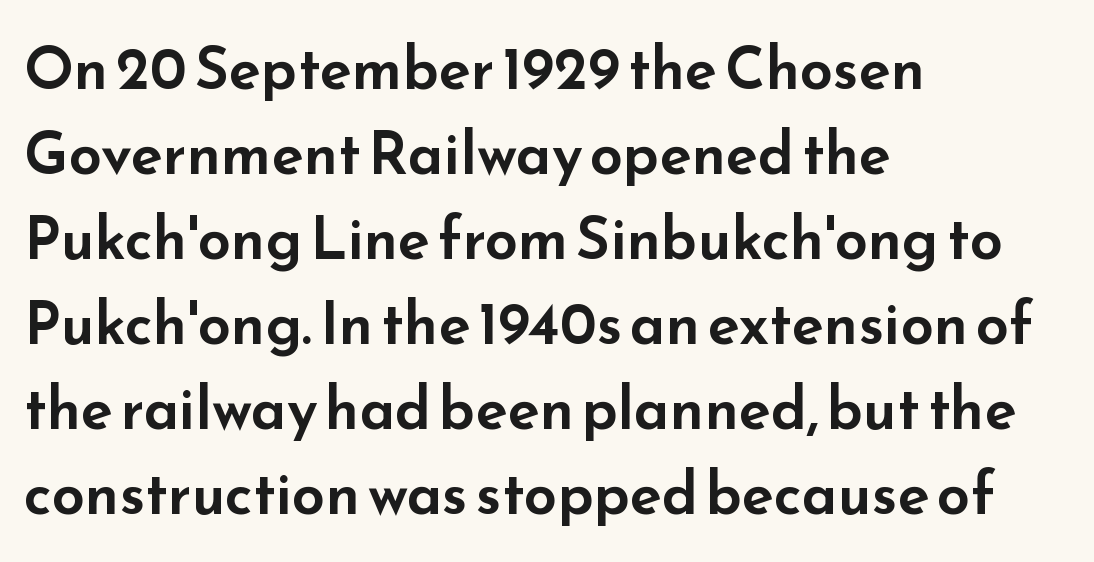
The vertical gap from one line to the next is medium. Short and long lines alike share a common starting point at left. Check under the words: just untouched page. The letters advance in unequal steps, a hallmark of proportional type. Posture: upright roman.
